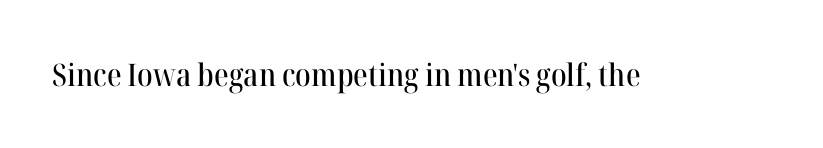
Beneath every word, the page is bare. Does extra space separate the letters? No, they use regular spacing. Regarding serifs, this sample has them. The letters advance in unequal steps, a hallmark of proportional type. The axis of the letterforms is exactly vertical.
